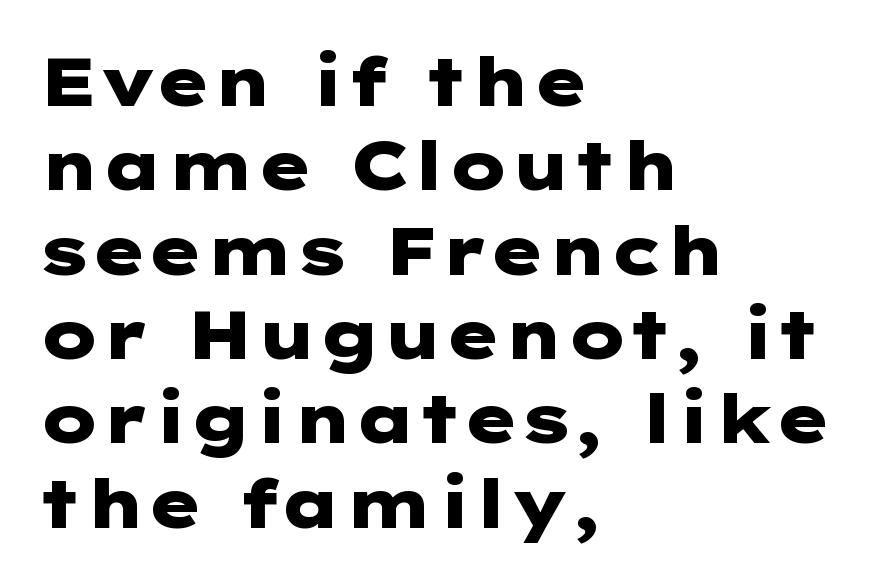
Q: Is the text bold? A: Yes.
Q: Is the text italic (slanted)? A: No, it is upright.
Q: Is the typeface a serif or a sans-serif typeface? A: Sans-serif.
Q: Is the text underlined? A: No.
Q: How is the paragraph aligned? A: Left-aligned.
Q: Is the spacing between letters normal or unusually wide? A: Normal.
Q: Width (condensed, normal, or wide)? A: Wide.
Q: Stroke contrast? A: Low.
Q: x-height? A: Medium.
